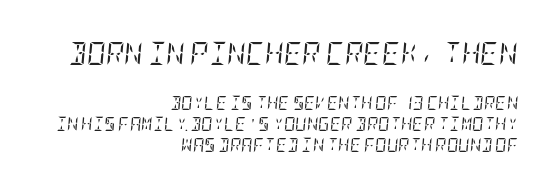
The face used here is rendered with its standard letterfit. This sample keeps an unexceptional amount of space between lines. A quiet, ordinary-to-light weight characterises the typeface. The space directly below the letters is spotless. The paragraph has a hard right edge and a soft left edge. The first block has been scaled up relative to the second.
